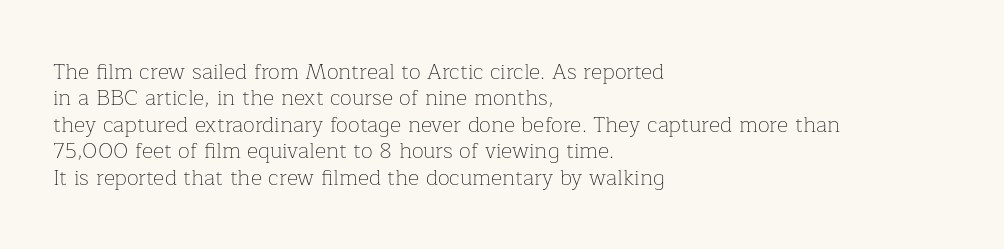
Q: Is the text bold? A: No.
Q: Is the text italic (slanted)? A: No, it is upright.
Q: Is the text underlined? A: No.
Q: How is the paragraph aligned? A: Left-aligned.
Q: Is the spacing between letters normal or unusually wide? A: Normal.
